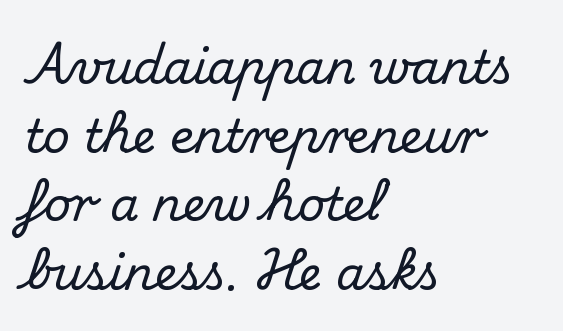
Q: Is the text italic (slanted)? A: Yes.
Q: Is the typeface a serif or a sans-serif typeface? A: Serif.
Q: Is the text underlined? A: No.
Q: How is the paragraph aligned? A: Left-aligned.
Q: Is the spacing between letters normal or unusually wide? A: Normal.
Q: Is the spacing between lines tight, normal or loose? A: Normal.
Q: Width (condensed, normal, or wide)? A: Normal.
Q: Stroke contrast? A: Medium.
Q: x-height? A: Small.
Q: Monospaced? A: No.
